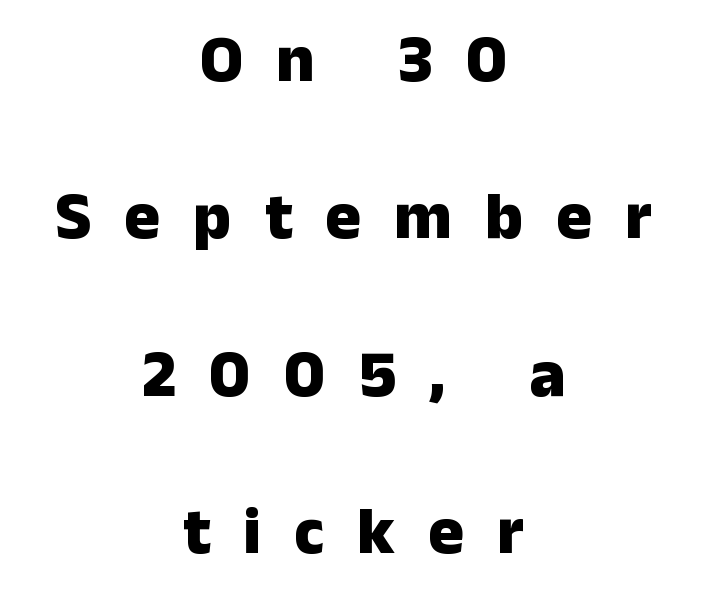
This rendering employs a face without finishing strokes, i.e., a sans-serif. Quick note: not italic, upright. Does the copy run flush right? No — it is centered line by line. A great deal of white space separates one row of letters from the next. Only glyphs here, with clear space below each row. Note the varied advance widths — an 'i' is clearly narrower than an 'm'.
